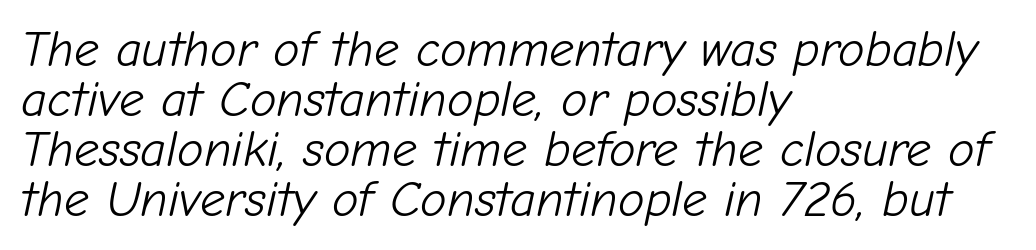
The passage shown is not bold in any degree. The rendering uses a small line-height, squeezing the rows. Descenders are the only things crossing below the line. Look at the tracking — it's just the regular setting, nothing added. The face used here is proportionally spaced, like ordinary book or web type.
